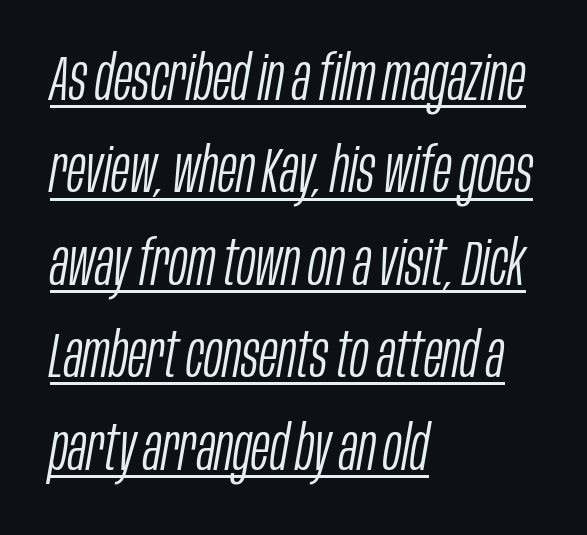
{"italic": "yes", "lean": "right", "slant_degrees": 10, "bold": "no", "weight": "light", "width": "condensed", "stroke_contrast": "low", "x_height": "large", "monospaced": "no", "underline": "yes", "align": "left", "line_spacing": "normal", "line_spacing_ratio": 1.49, "letter_spacing": "normal", "letter_spacing_em": 0.0, "glyph_px": 62}
